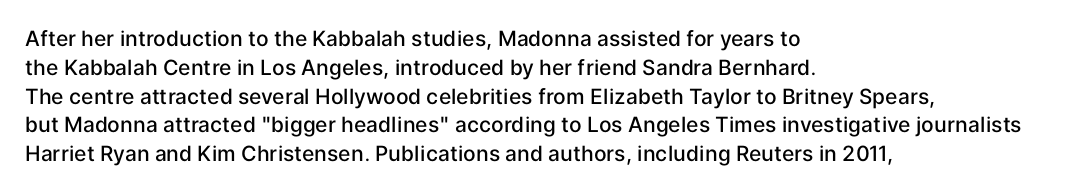
{"italic": "no", "bold": "semi", "underline": "no", "align": "left", "line_spacing": "normal", "line_spacing_ratio": 1.37, "letter_spacing": "normal", "letter_spacing_em": 0.0, "glyph_px": 21}
